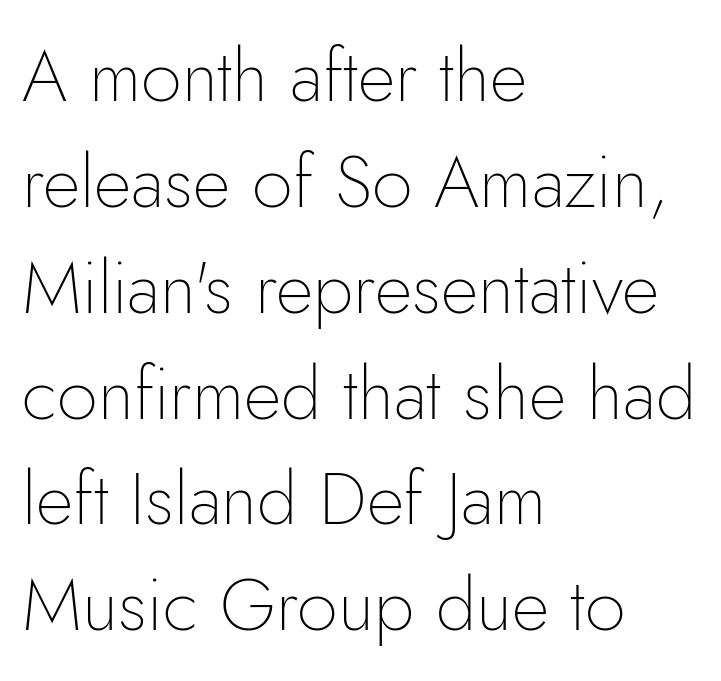
Q: Is the text bold? A: No.
Q: Is the text italic (slanted)? A: No, it is upright.
Q: Is the typeface a serif or a sans-serif typeface? A: Sans-serif.
Q: Is the text underlined? A: No.
Q: How is the paragraph aligned? A: Left-aligned.
Q: Is the spacing between letters normal or unusually wide? A: Normal.
Q: Is the spacing between lines tight, normal or loose? A: Normal.
Q: Width (condensed, normal, or wide)? A: Normal.
Q: Stroke contrast? A: Low.
Q: x-height? A: Small.
Q: Monospaced? A: No.
